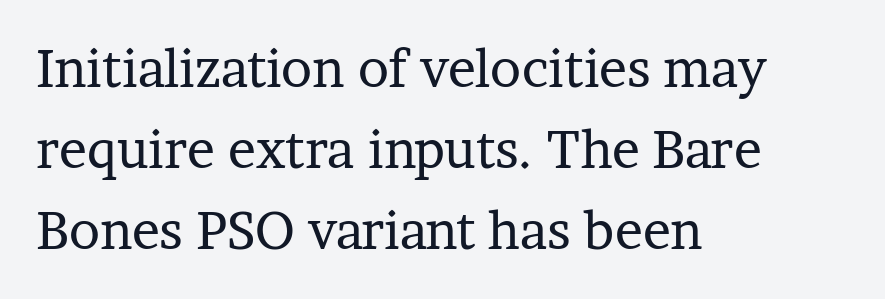
Nothing heavy about these letters — not bold at all. You could not count columns in this text — the font is proportionally spaced. These lines keep a tight, regular rhythm from letter to letter. Summary of vertical rhythm: regular, with standard interline spacing. This rendering employs a face with finishing strokes, i.e., a serif.
